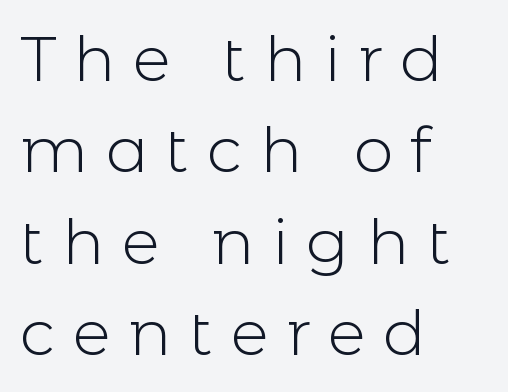
You could only call the tracking loose — the letters float apart. Quick note: not italic, upright. If you drew a ruler down the left edge, every line would touch it. The words here are not underlined. The rendering uses natural spacing where letterforms have individual widths.
